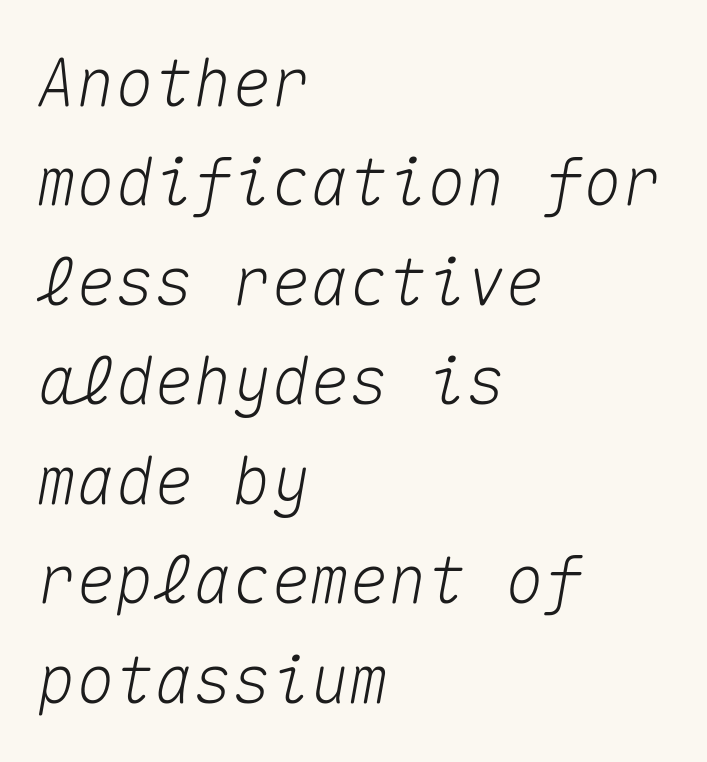
{"italic": "yes", "lean": "right", "slant_degrees": 10, "width": "normal", "stroke_contrast": "medium", "x_height": "medium", "monospaced": "yes", "underline": "no", "align": "left", "line_spacing": "normal", "line_spacing_ratio": 1.53, "letter_spacing": "normal", "letter_spacing_em": 0.0, "glyph_px": 65}
